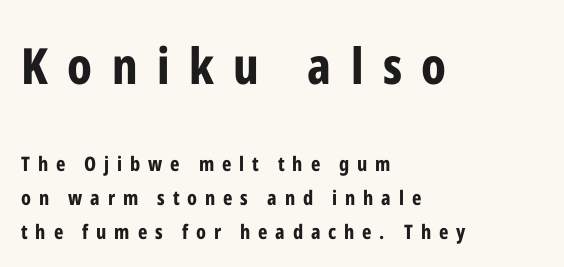
The image shows 50 px bold, condensed sans-serif type, upright; set left-aligned, normal line spacing (1.7x), unusually wide letter spacing (+0.39 em), not underlined; the first (top) block is 2.5x larger; low stroke contrast and a medium x-height.
